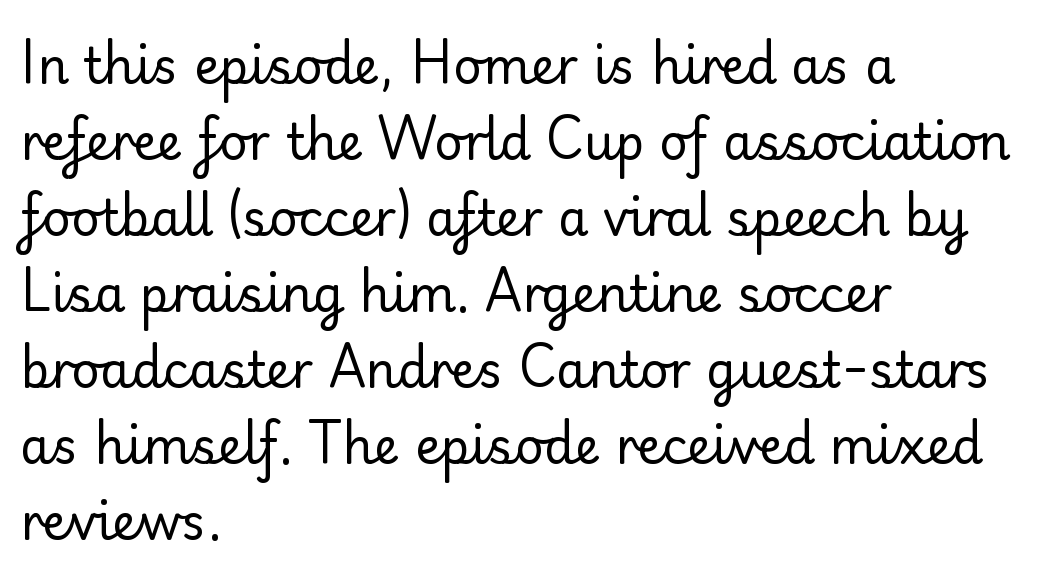
{"serif": "no", "italic": "no", "bold": "no", "weight": "regular", "width": "normal", "stroke_contrast": "low", "x_height": "small", "monospaced": "no", "underline": "no", "align": "left", "line_spacing": "normal", "line_spacing_ratio": 1.55, "letter_spacing": "normal", "letter_spacing_em": 0.0, "glyph_px": 49}
